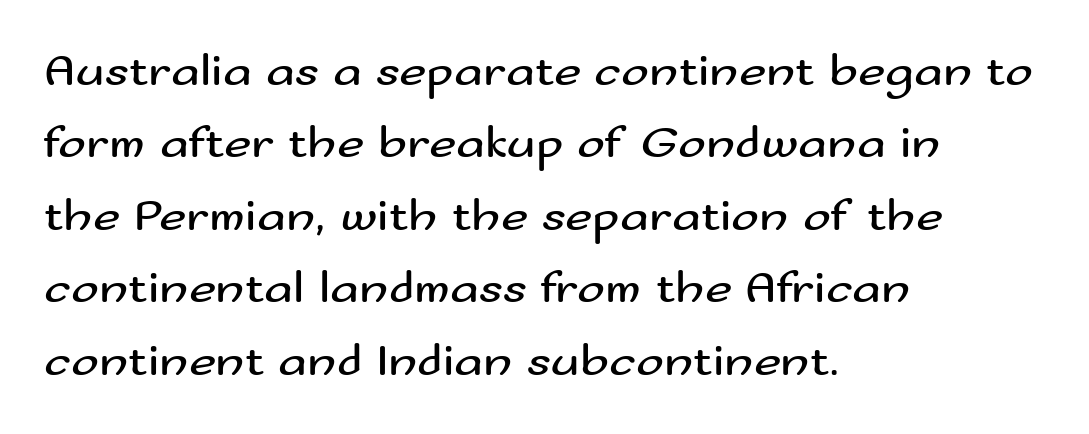
Compared with typical paragraphs, the rows here are spaced about the same. The space directly below the letters is spotless. Weight: not bold — regular or lighter. Does the lettering tilt? It doesn't — this is upright. Alignment: flush left.
